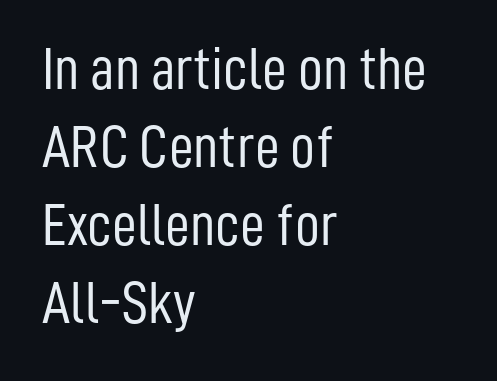
Upright lettering throughout. The typeface chosen for these lines omits serifs. The weight would be labelled regular, book, light, or lighter still. The face used here is proportionally spaced, like ordinary book or web type.
